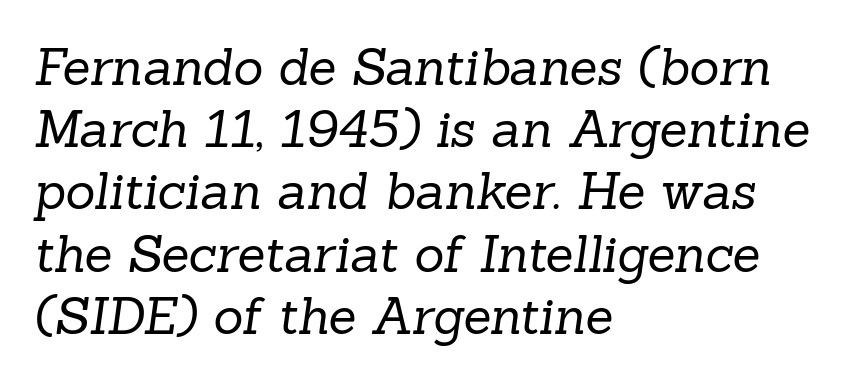
Q: Is the text bold? A: No.
Q: Is the typeface a serif or a sans-serif typeface? A: Serif.
Q: Is the text underlined? A: No.
Q: How is the paragraph aligned? A: Left-aligned.
Q: Is the spacing between letters normal or unusually wide? A: Normal.
Q: Width (condensed, normal, or wide)? A: Normal.
Q: Stroke contrast? A: Low.
Q: x-height? A: Medium.
Q: Monospaced? A: No.
